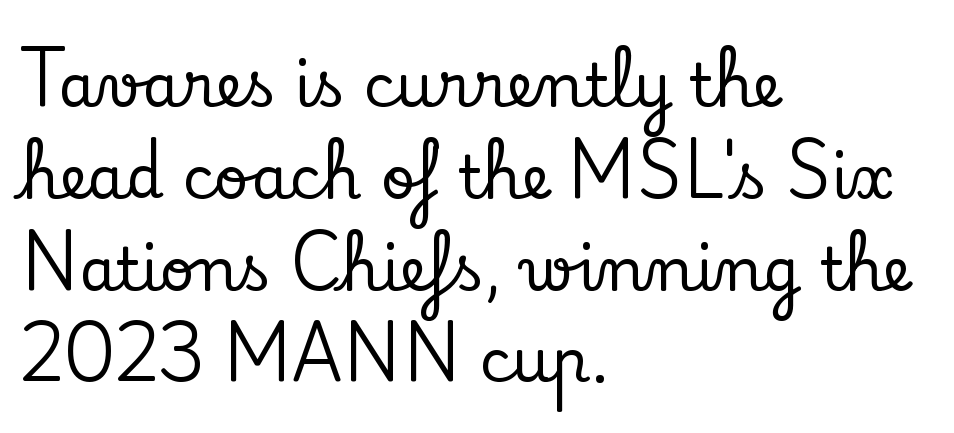
A typesetter would call this leading conventional body-copy spacing. Compared with typical body copy, the letter spacing here is the same. The face used here is proportionally spaced, like ordinary book or web type. A bare baseline throughout the passage.
